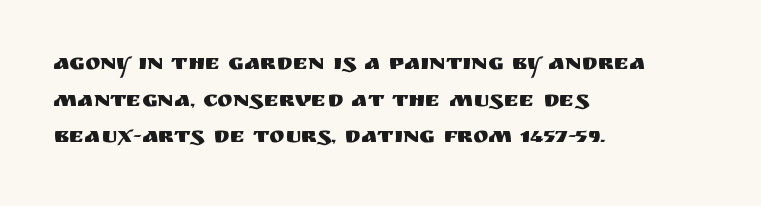
Rendered with straight, roman letterforms. Notice how the passage keeps a crisp vertical edge on the left only. A typesetter would call this leading conventional body-copy spacing. Is the letter spacing exaggerated? No — it looks like the ordinary default.
